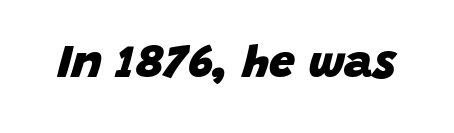
The image shows 46 px heavy type, italic (leaning right); set normal letter spacing, not underlined; low stroke contrast and a large x-height.
